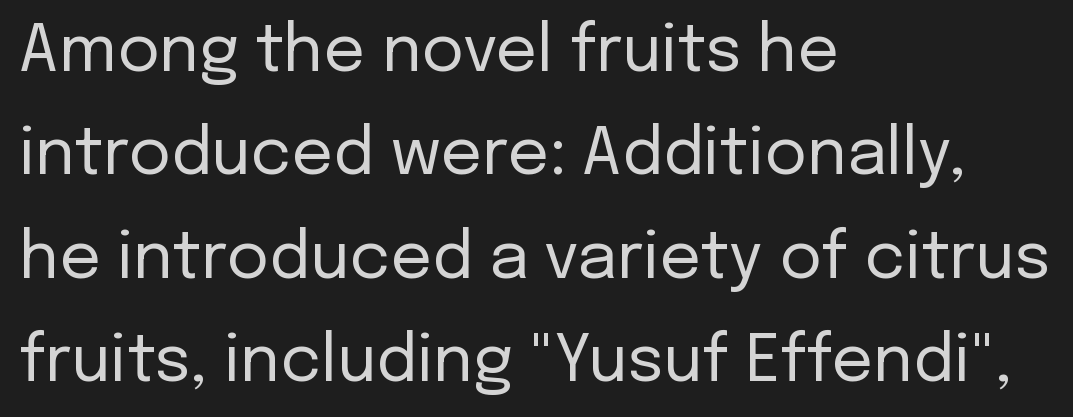
Q: Is the text bold? A: No.
Q: Is the text italic (slanted)? A: No, it is upright.
Q: Is the typeface a serif or a sans-serif typeface? A: Sans-serif.
Q: Is the text underlined? A: No.
Q: How is the paragraph aligned? A: Left-aligned.
Q: Is the spacing between letters normal or unusually wide? A: Normal.
Q: Is the spacing between lines tight, normal or loose? A: Normal.
Q: Width (condensed, normal, or wide)? A: Normal.
Q: Stroke contrast? A: Low.
Q: x-height? A: Medium.
Q: Monospaced? A: No.
